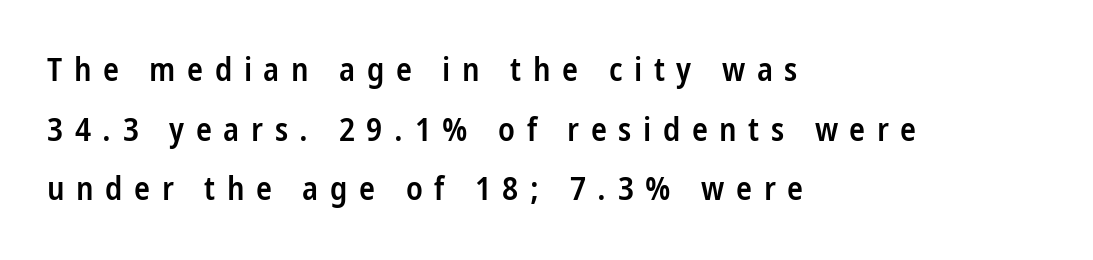
The image shows 33 px semibold, condensed sans-serif type, upright; set left-aligned, line spacing 1.81x, unusually wide letter spacing (+0.35 em), not underlined; low stroke contrast and a medium x-height.
